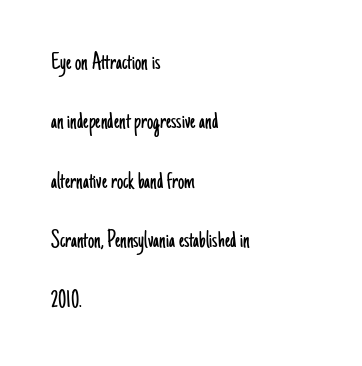
The image shows 25 px text type, upright; set left-aligned, loose line spacing (2.38x), normal letter spacing, not underlined.
